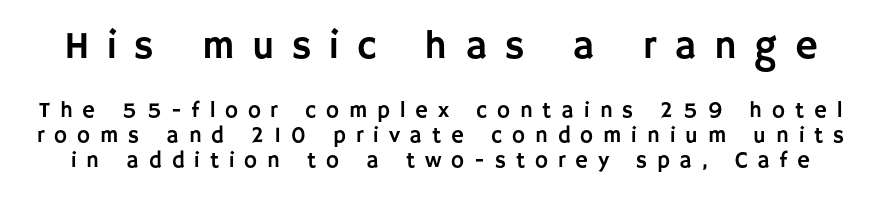
{"serif": "no", "italic": "no", "width": "normal", "stroke_contrast": "low", "x_height": "large", "monospaced": "no", "underline": "no", "line_spacing": "tight", "line_spacing_ratio": 1.13, "letter_spacing": "wide", "letter_spacing_em": 0.45, "larger_block": "first", "size_ratio": 1.77, "glyph_px": 39}
